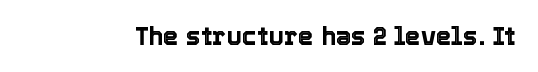
The image shows 25 px text type, upright; set normal letter spacing, not underlined.
